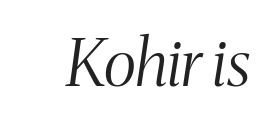
Q: Is the text bold? A: No.
Q: Is the text italic (slanted)? A: Yes, it leans right by about 8 degrees.
Q: Is the typeface a serif or a sans-serif typeface? A: Serif.
Q: Is the text underlined? A: No.
Q: Is the spacing between letters normal or unusually wide? A: Normal.
Q: Width (condensed, normal, or wide)? A: Condensed.
Q: Stroke contrast? A: Medium.
Q: x-height? A: Medium.
Q: Monospaced? A: No.
